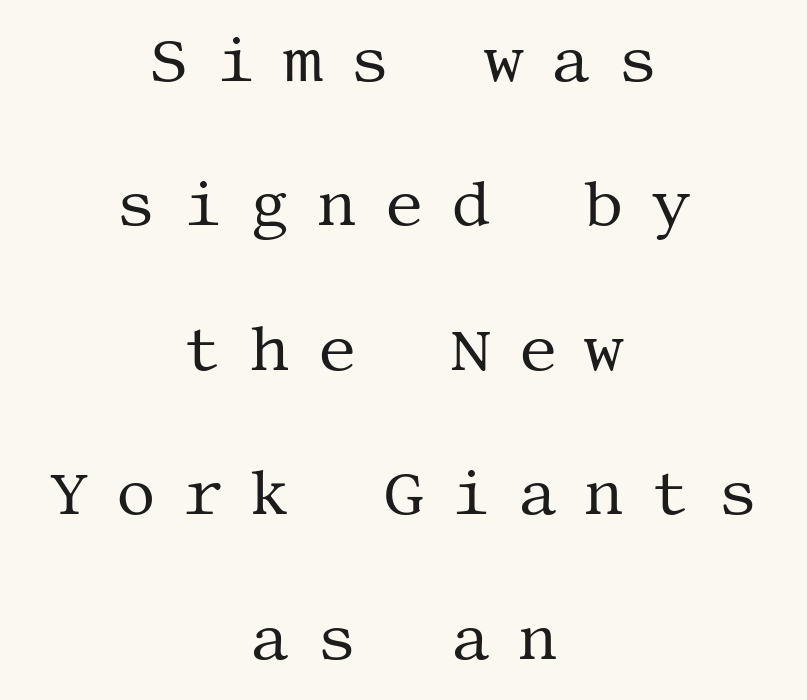
Q: Is the text bold? A: No.
Q: Is the text italic (slanted)? A: No, it is upright.
Q: Is the typeface a serif or a sans-serif typeface? A: Serif.
Q: Is the text underlined? A: No.
Q: How is the paragraph aligned? A: Centered.
Q: Is the spacing between letters normal or unusually wide? A: Unusually wide.
Q: Is the spacing between lines tight, normal or loose? A: Loose.
Q: Width (condensed, normal, or wide)? A: Normal.
Q: Stroke contrast? A: Medium.
Q: x-height? A: Large.
